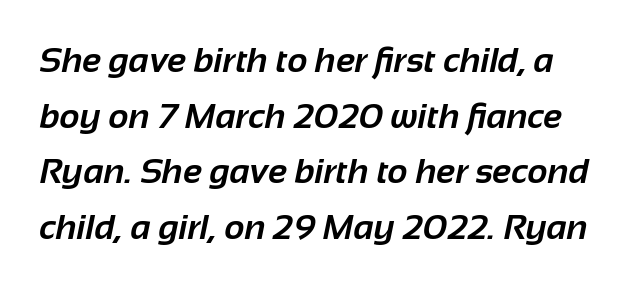
Q: Is the text bold? A: Yes.
Q: Is the typeface a serif or a sans-serif typeface? A: Sans-serif.
Q: Is the text underlined? A: No.
Q: Is the spacing between letters normal or unusually wide? A: Normal.
Q: Is the spacing between lines tight, normal or loose? A: Normal.
Q: Width (condensed, normal, or wide)? A: Normal.
Q: Stroke contrast? A: Low.
Q: x-height? A: Medium.
Q: Monospaced? A: No.
